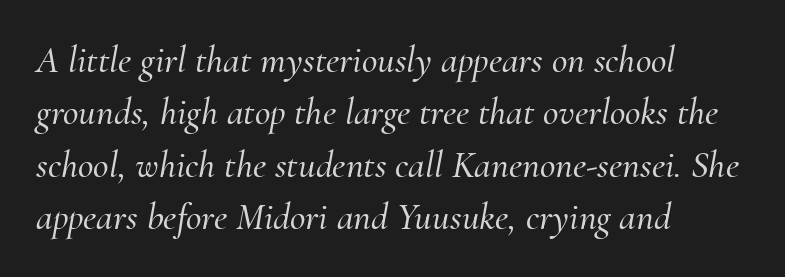
The image shows 38 px serif type, italic (leaning right); set left-aligned, normal line spacing (1.38x), normal letter spacing, not underlined; medium stroke contrast and a small x-height.
